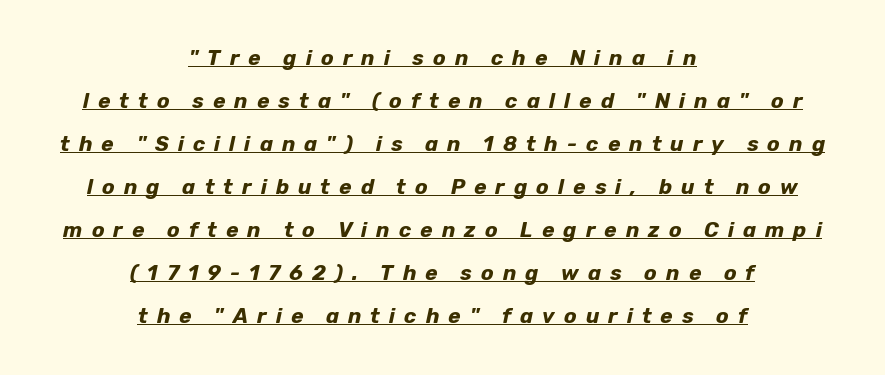
Q: Is the text bold? A: Yes.
Q: Is the text italic (slanted)? A: Yes, it leans right by about 12 degrees.
Q: Is the text underlined? A: Yes.
Q: How is the paragraph aligned? A: Centered.
Q: Is the spacing between letters normal or unusually wide? A: Unusually wide.
Q: Is the spacing between lines tight, normal or loose? A: Loose.
